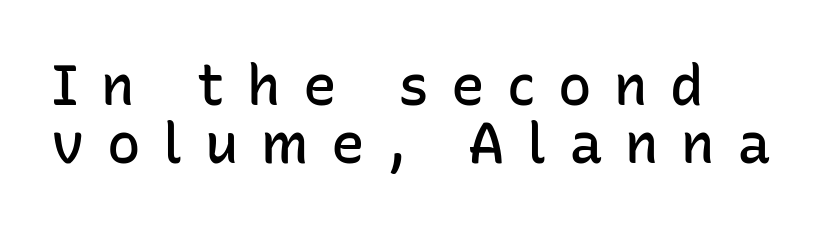
{"serif": "no", "italic": "no", "bold": "semi", "weight": "semibold", "width": "normal", "stroke_contrast": "low", "x_height": "medium", "monospaced": "no", "underline": "no", "align": "left", "line_spacing": "tight", "line_spacing_ratio": 1.03, "letter_spacing": "wide", "letter_spacing_em": 0.4, "glyph_px": 56}
